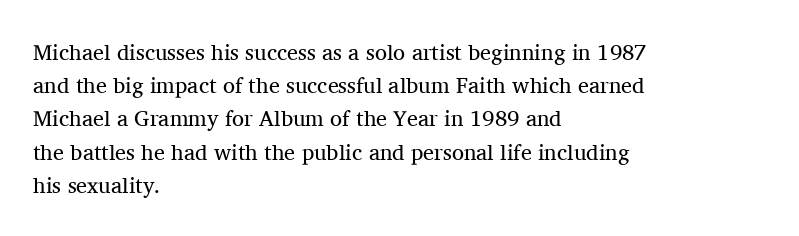
Tall strokes in this sample are plumb rather than angled. Weight: regular or lighter. Tracking value appears to be zero — textbook default spacing. The passage shown stacks its lines at a standard gap. The lines in this sample share a left origin and differ only in where they stop. Anything drawn beneath the words? Only blank space.
